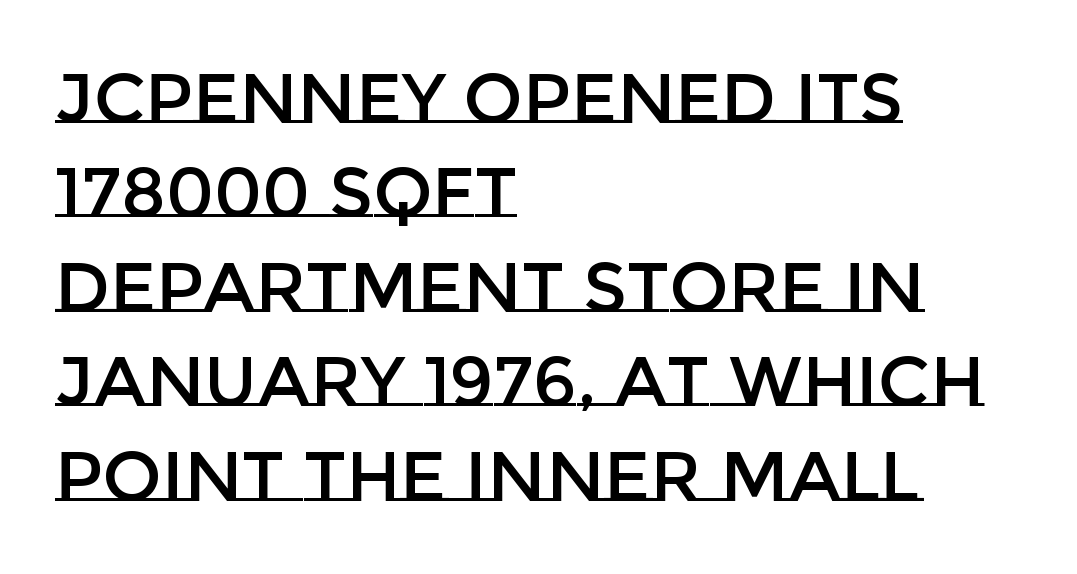
{"italic": "no", "width": "normal", "stroke_contrast": "low", "x_height": "large", "monospaced": "no", "underline": "no", "align": "left", "line_spacing": "normal", "line_spacing_ratio": 1.35, "letter_spacing": "normal", "letter_spacing_em": 0.0, "glyph_px": 70}
